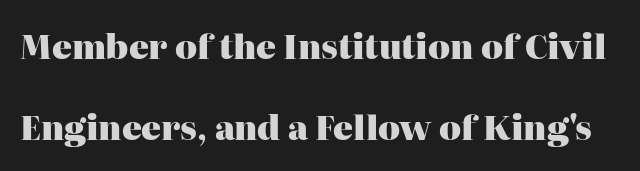
Q: Is the text bold? A: Yes.
Q: Is the text italic (slanted)? A: No, it is upright.
Q: Is the typeface a serif or a sans-serif typeface? A: Serif.
Q: Is the text underlined? A: No.
Q: Is the spacing between letters normal or unusually wide? A: Normal.
Q: Is the spacing between lines tight, normal or loose? A: Loose.
Q: Width (condensed, normal, or wide)? A: Normal.
Q: Stroke contrast? A: High.
Q: x-height? A: Medium.
Q: Monospaced? A: No.
